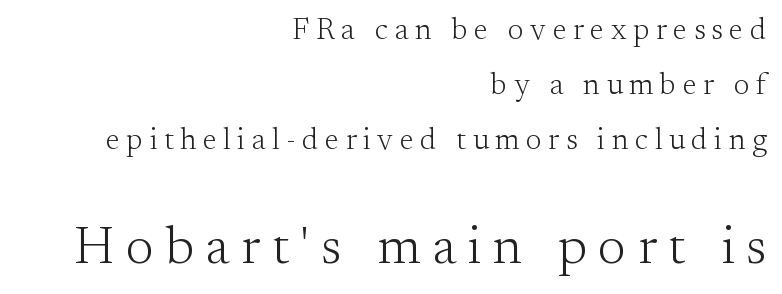
The image shows 53 px light serif type, upright; set right-aligned, line spacing 1.84x, unusually wide letter spacing (+0.22 em), not underlined; the second (bottom) block is 1.77x larger; medium stroke contrast and a small x-height.
